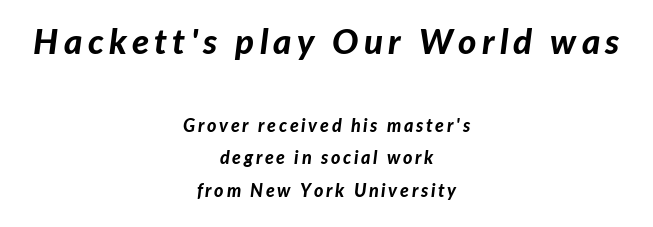
The image shows 35 px bold type, italic (leaning right); set centered, line spacing 1.82x, not underlined; the first (top) block is 1.94x larger; low stroke contrast and a medium x-height.
